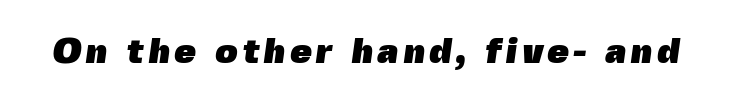
Q: Is the text bold? A: Yes.
Q: Is the typeface a serif or a sans-serif typeface? A: Sans-serif.
Q: Is the text underlined? A: No.
Q: Width (condensed, normal, or wide)? A: Normal.
Q: x-height? A: Medium.
Q: Monospaced? A: No.
